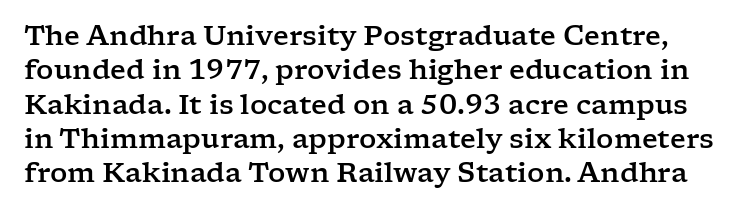
Q: Is the text italic (slanted)? A: No, it is upright.
Q: Is the text underlined? A: No.
Q: Is the spacing between letters normal or unusually wide? A: Normal.
Q: Is the spacing between lines tight, normal or loose? A: Normal.
